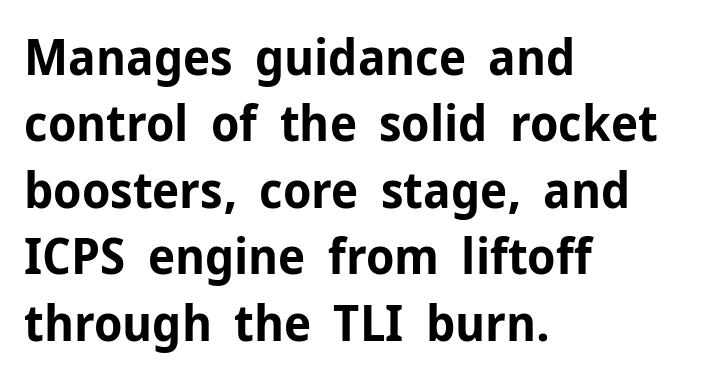
Q: Is the text bold? A: Yes.
Q: Is the text italic (slanted)? A: No, it is upright.
Q: Is the typeface a serif or a sans-serif typeface? A: Sans-serif.
Q: Is the text underlined? A: No.
Q: How is the paragraph aligned? A: Left-aligned.
Q: Is the spacing between letters normal or unusually wide? A: Normal.
Q: Is the spacing between lines tight, normal or loose? A: Normal.
Q: Width (condensed, normal, or wide)? A: Normal.
Q: Stroke contrast? A: Low.
Q: x-height? A: Medium.
Q: Monospaced? A: No.
